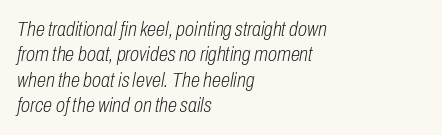
The text carries the slant typical of an italic or oblique font. A quiet, ordinary-to-light weight characterises the typeface. Left-aligned paragraph, ragged on the right. Letter spacing: default. Clear beneath every line of the passage.
